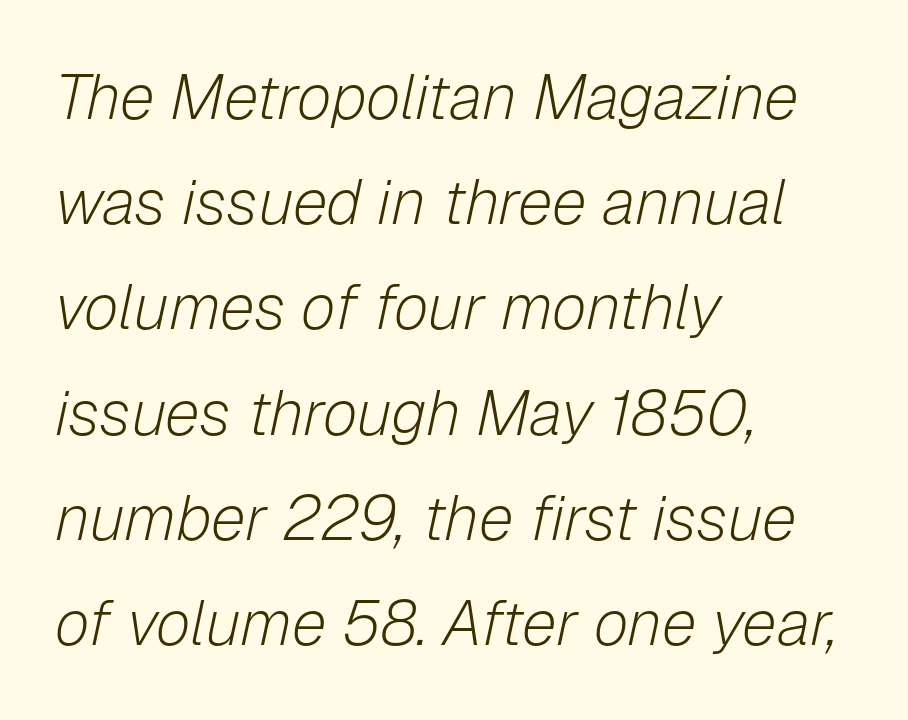
The image shows 63 px light type, italic (leaning right); set left-aligned, normal line spacing (1.67x), normal letter spacing, not underlined; low stroke contrast and a medium x-height.
